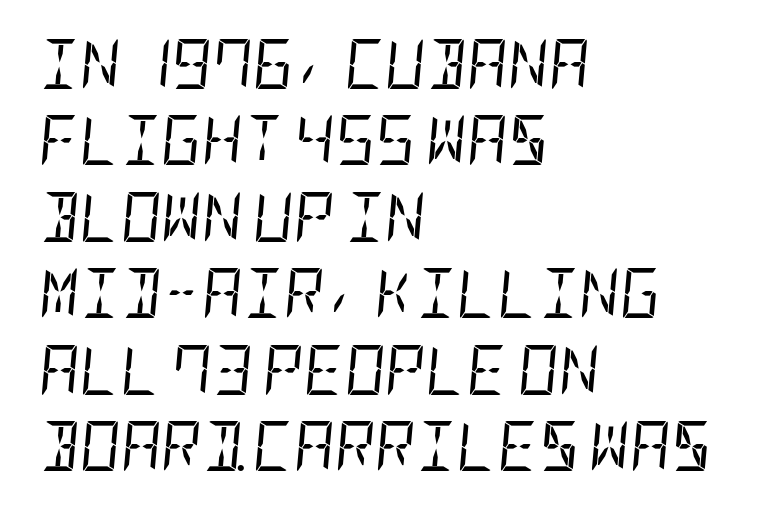
The lettering tilts uniformly, giving the passage an italic look. The space beneath each line is pristine and unruled. This rendering leaves character spacing at its baseline value. Stroke mass is kept to a normal reading level or below.
